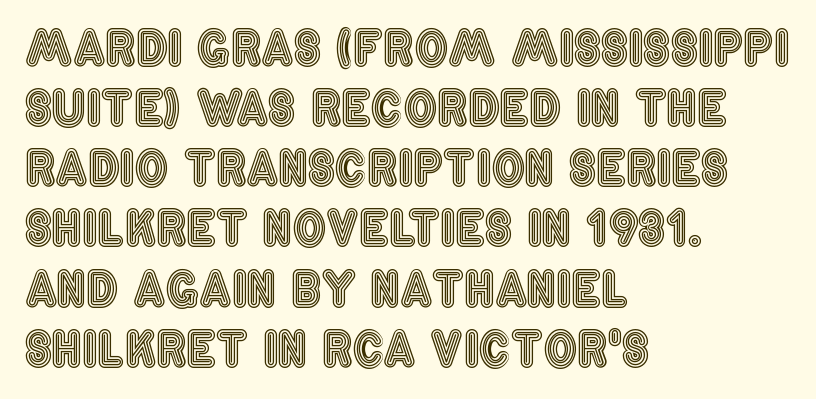
The lines are quadded left. The rendering keeps characters at their native spacing. Here the designer chose a conventional face with non-uniform glyph widths. Notice how descenders clear the ascenders below comfortably — that's standard leading. This is the regular roman posture of the typeface. Words float on clear page, feet unadorned.
